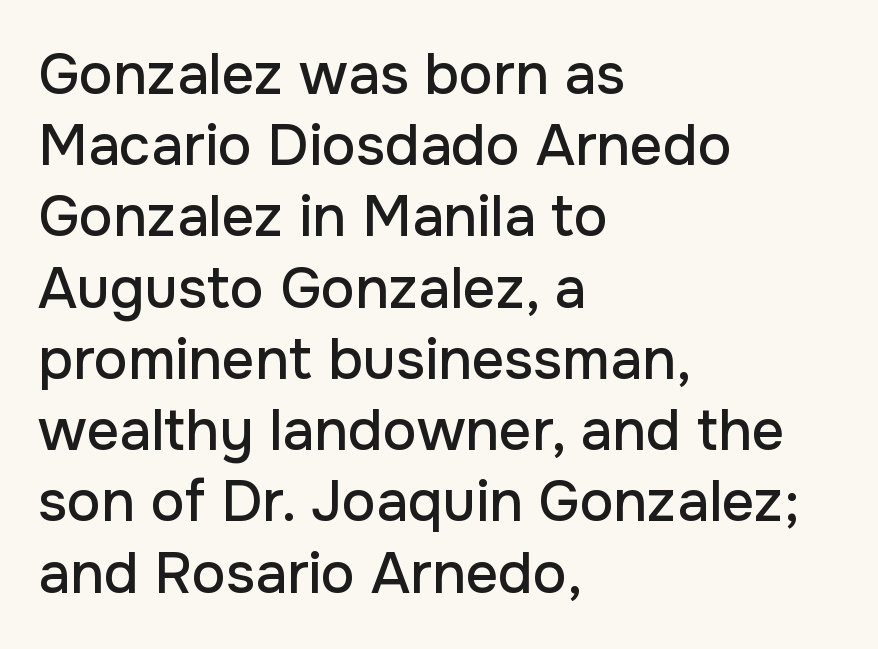
Q: Is the text italic (slanted)? A: No, it is upright.
Q: Is the typeface a serif or a sans-serif typeface? A: Sans-serif.
Q: Is the text underlined? A: No.
Q: How is the paragraph aligned? A: Left-aligned.
Q: Is the spacing between letters normal or unusually wide? A: Normal.
Q: Is the spacing between lines tight, normal or loose? A: Normal.
Q: Width (condensed, normal, or wide)? A: Normal.
Q: Stroke contrast? A: Low.
Q: x-height? A: Medium.
Q: Monospaced? A: No.
